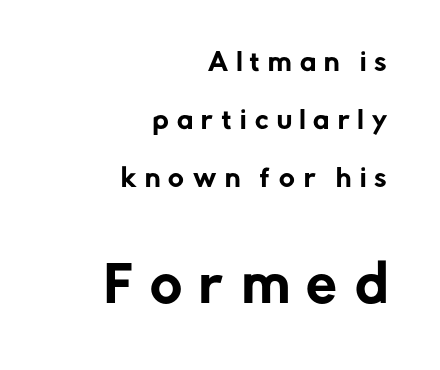
The image shows 49 px sans-serif type, upright; set right-aligned, loose line spacing (2.42x), unusually wide letter spacing (+0.35 em), not underlined; the second (bottom) block is 2.04x larger; low stroke contrast and a medium x-height.
